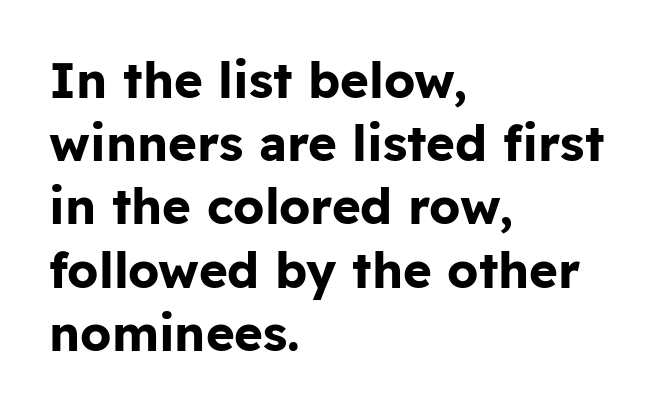
Q: Is the text bold? A: Yes.
Q: Is the text italic (slanted)? A: No, it is upright.
Q: Is the typeface a serif or a sans-serif typeface? A: Sans-serif.
Q: Is the text underlined? A: No.
Q: How is the paragraph aligned? A: Left-aligned.
Q: Is the spacing between letters normal or unusually wide? A: Normal.
Q: Is the spacing between lines tight, normal or loose? A: Normal.
Q: Width (condensed, normal, or wide)? A: Normal.
Q: Stroke contrast? A: Low.
Q: x-height? A: Medium.
Q: Monospaced? A: No.
